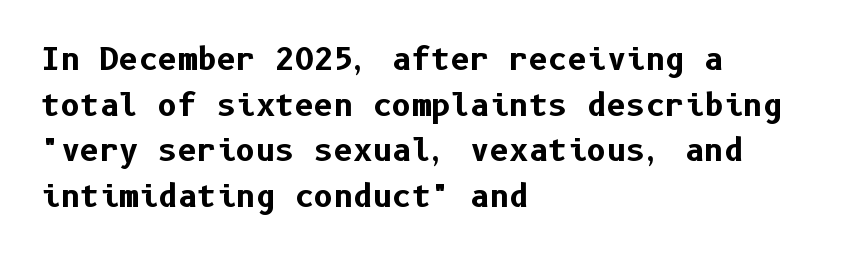
The image shows 30 px bold sans-serif type, upright; set left-aligned, normal line spacing (1.52x), normal letter spacing, not underlined; low stroke contrast and a medium x-height.
